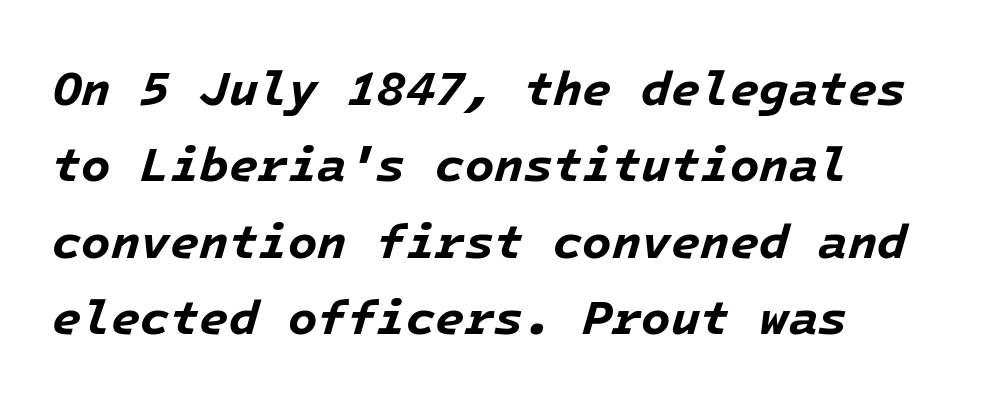
{"italic": "yes", "lean": "right", "slant_degrees": 16, "bold": "yes", "weight": "bold", "width": "normal", "stroke_contrast": "low", "x_height": "medium", "underline": "no", "align": "left", "line_spacing": "normal", "line_spacing_ratio": 1.59, "letter_spacing": "normal", "letter_spacing_em": 0.0, "glyph_px": 48}
